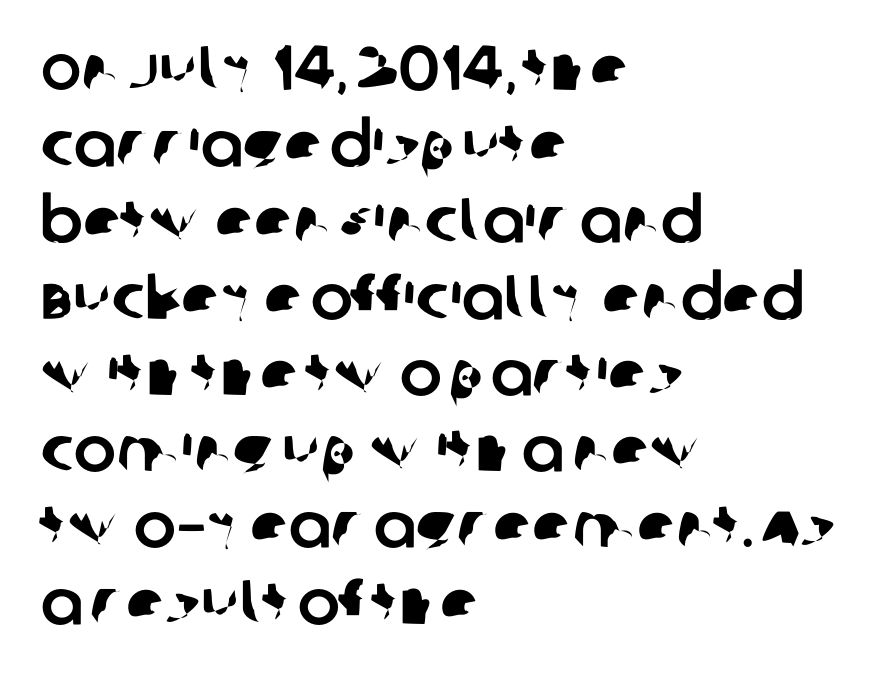
Has an underline been added? It has not. The face used here is rendered with its standard letterfit. If you drew a ruler down the left edge, every line would touch it. These lines are rendered in a variable-pitch font.
